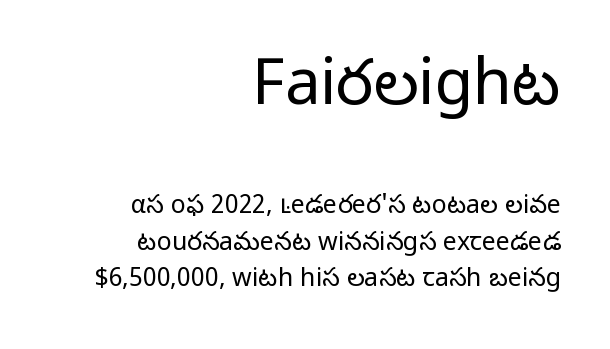
Q: Is the text bold? A: No.
Q: Is the text italic (slanted)? A: No, it is upright.
Q: Is the typeface a serif or a sans-serif typeface? A: Sans-serif.
Q: Is the text underlined? A: No.
Q: How is the paragraph aligned? A: Right-aligned.
Q: Is the spacing between letters normal or unusually wide? A: Normal.
Q: Is the spacing between lines tight, normal or loose? A: Normal.
Q: Which block of text is set in a larger size, the first (top) or the second (bottom)? A: The first (top) one.
Q: Width (condensed, normal, or wide)? A: Normal.
Q: Stroke contrast? A: Low.
Q: x-height? A: Medium.
Q: Monospaced? A: No.
